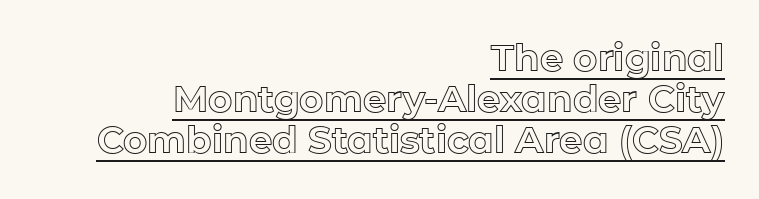
The image shows 37 px text type, upright; set right-aligned, tight line spacing (1.11x), normal letter spacing, underlined; a medium x-height.
